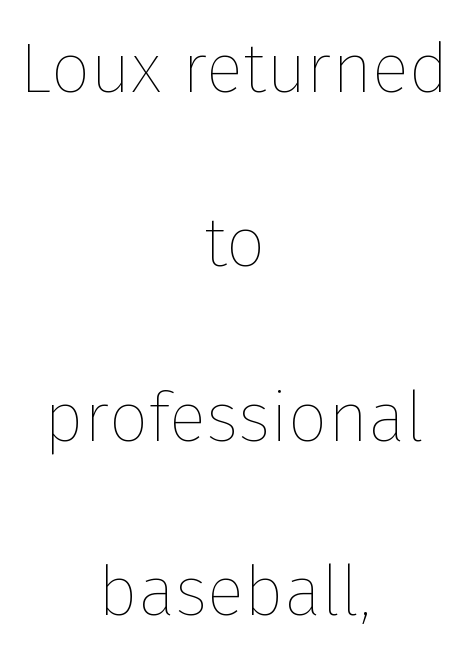
Q: Is the text bold? A: No.
Q: Is the text italic (slanted)? A: No, it is upright.
Q: Is the text underlined? A: No.
Q: How is the paragraph aligned? A: Centered.
Q: Is the spacing between letters normal or unusually wide? A: Normal.
Q: Is the spacing between lines tight, normal or loose? A: Loose.
Q: Width (condensed, normal, or wide)? A: Normal.
Q: Stroke contrast? A: Low.
Q: x-height? A: Medium.
Q: Monospaced? A: No.
